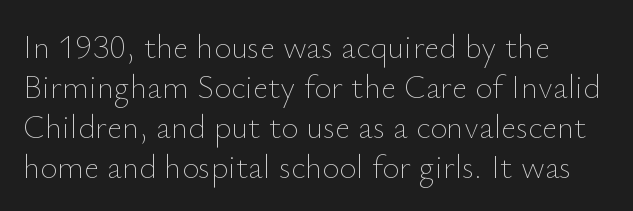
Q: Is the text bold? A: No.
Q: Is the text italic (slanted)? A: No, it is upright.
Q: Is the text underlined? A: No.
Q: How is the paragraph aligned? A: Left-aligned.
Q: Is the spacing between letters normal or unusually wide? A: Normal.
Q: Width (condensed, normal, or wide)? A: Normal.
Q: Stroke contrast? A: Low.
Q: x-height? A: Small.
Q: Monospaced? A: No.
